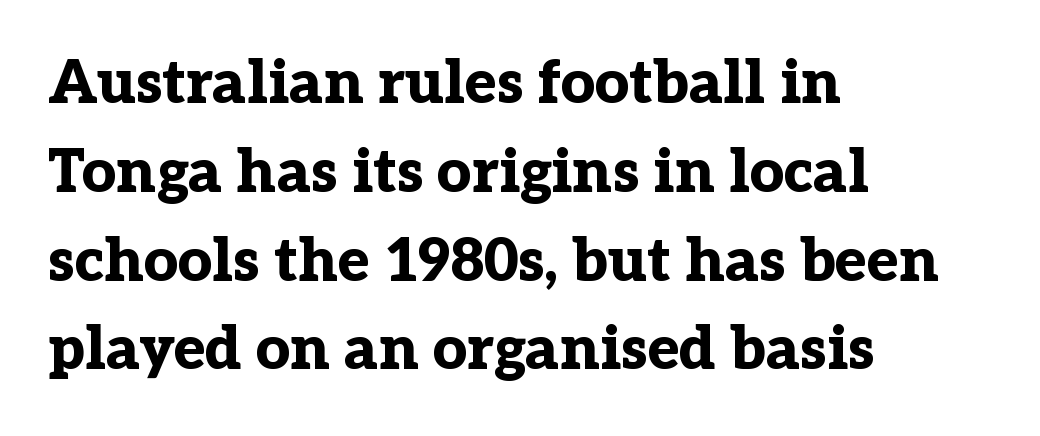
The image shows 60 px bold serif type, upright; set left-aligned, normal line spacing (1.48x), normal letter spacing, not underlined; low stroke contrast and a medium x-height.
